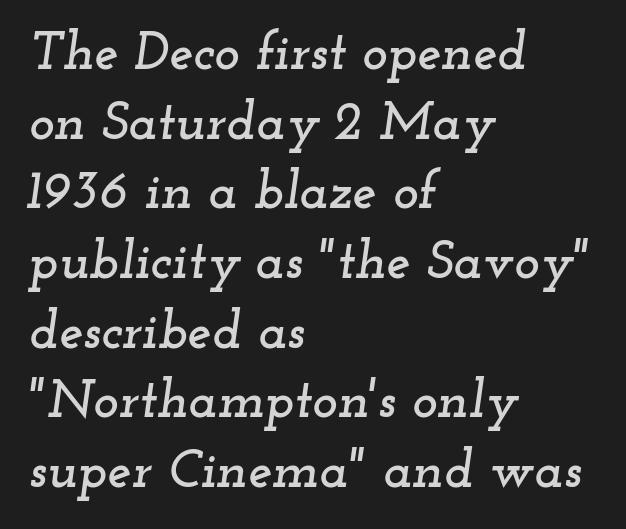
The image shows 54 px wide serif type, italic (leaning right); set left-aligned, normal line spacing (1.29x), normal letter spacing, not underlined; low stroke contrast and a small x-height.
